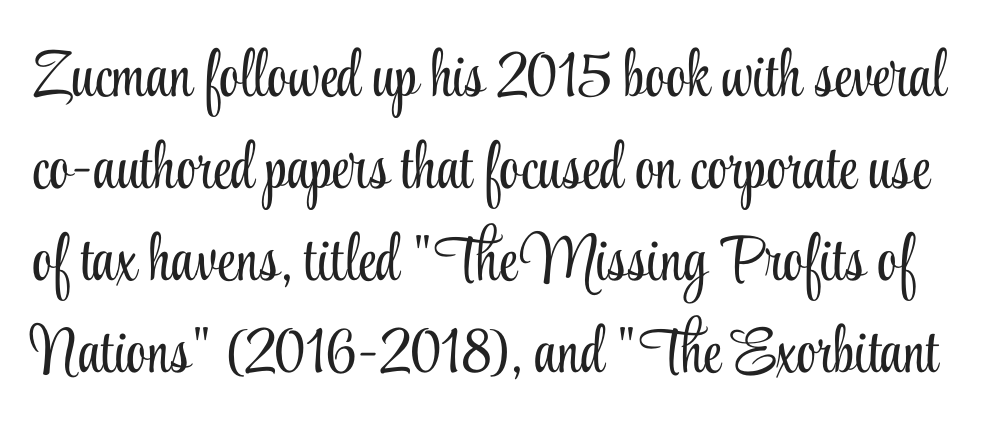
The image shows 64 px light, condensed serif type; set normal line spacing (1.44x), normal letter spacing, not underlined; low stroke contrast and a small x-height.
